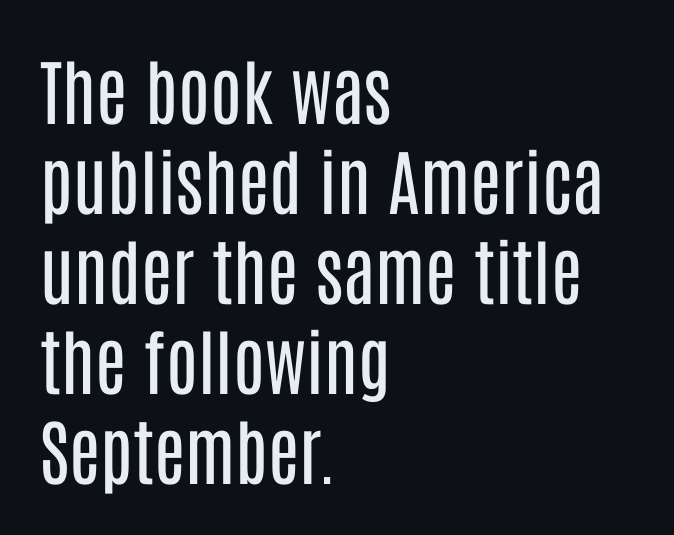
{"serif": "no", "italic": "no", "bold": "no", "weight": "regular", "width": "condensed", "stroke_contrast": "low", "x_height": "large", "monospaced": "no", "underline": "no", "align": "left", "line_spacing": "normal", "line_spacing_ratio": 1.25, "letter_spacing": "normal", "letter_spacing_em": 0.0, "glyph_px": 72}
